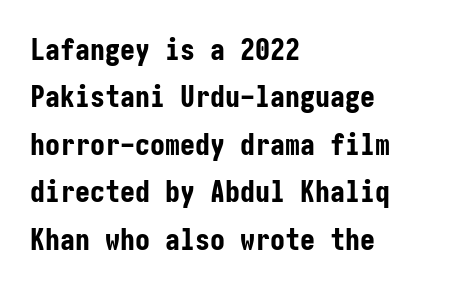
{"serif": "no", "italic": "no", "bold": "yes", "weight": "bold", "width": "condensed", "stroke_contrast": "low", "x_height": "medium", "underline": "no", "align": "left", "line_spacing": "normal", "line_spacing_ratio": 1.58, "letter_spacing": "normal", "letter_spacing_em": 0.0, "glyph_px": 30}
